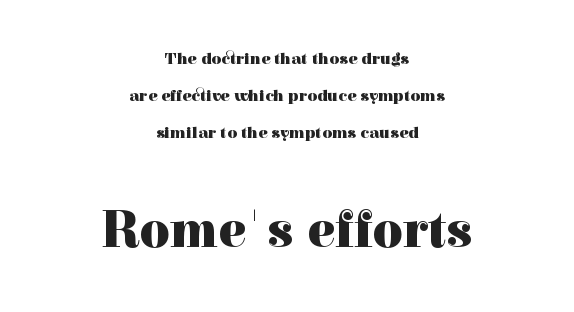
{"serif": "yes", "italic": "no", "bold": "yes", "weight": "heavy", "width": "normal", "x_height": "medium", "monospaced": "no", "underline": "no", "align": "center", "line_spacing": "loose", "line_spacing_ratio": 2.17, "letter_spacing": "normal", "letter_spacing_em": 0.0, "larger_block": "second", "size_ratio": 3.06, "glyph_px": 52}
